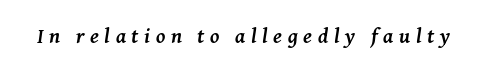
{"italic": "yes", "lean": "right", "slant_degrees": 8, "bold": "yes", "underline": "no", "letter_spacing": "wide", "letter_spacing_em": 0.27, "glyph_px": 21}
